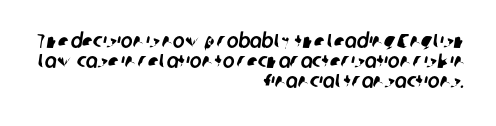
The image shows 20 px text type; set right-aligned, tight line spacing (1.01x), normal letter spacing, not underlined.
